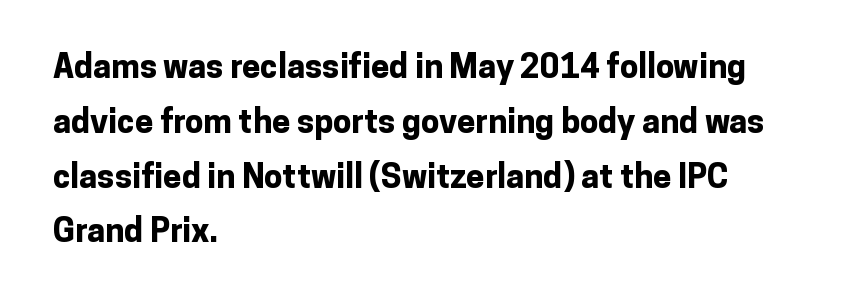
Q: Is the text bold? A: Yes.
Q: Is the text italic (slanted)? A: No, it is upright.
Q: Is the typeface a serif or a sans-serif typeface? A: Sans-serif.
Q: Is the text underlined? A: No.
Q: How is the paragraph aligned? A: Left-aligned.
Q: Is the spacing between letters normal or unusually wide? A: Normal.
Q: Is the spacing between lines tight, normal or loose? A: Normal.
Q: Width (condensed, normal, or wide)? A: Normal.
Q: Stroke contrast? A: Low.
Q: x-height? A: Medium.
Q: Monospaced? A: No.
